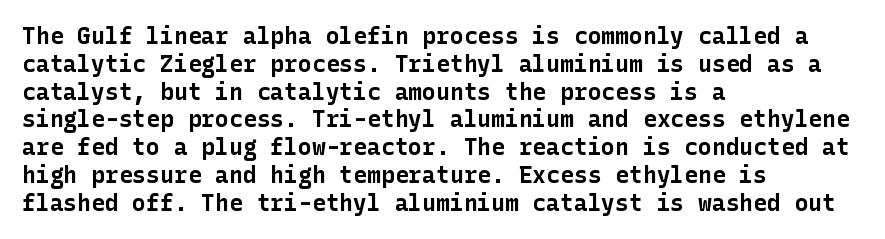
Short and long lines alike share a common starting point at left. Unlike italic type, these characters show no tilt at all. The passage shown is emphatically bold. The face used here is rendered with its standard letterfit. The space beneath each line is pristine and unruled.
